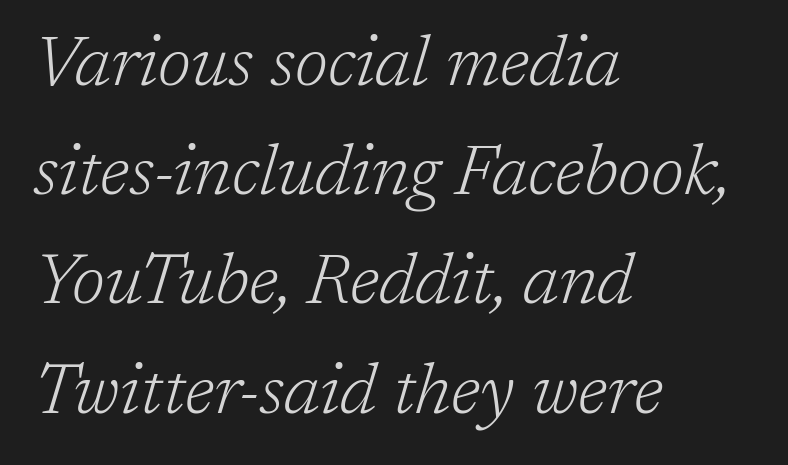
Q: Is the text bold? A: No.
Q: Is the text italic (slanted)? A: Yes, it leans right by about 17 degrees.
Q: Is the typeface a serif or a sans-serif typeface? A: Serif.
Q: Is the text underlined? A: No.
Q: How is the paragraph aligned? A: Left-aligned.
Q: Is the spacing between letters normal or unusually wide? A: Normal.
Q: Is the spacing between lines tight, normal or loose? A: Normal.
Q: Width (condensed, normal, or wide)? A: Normal.
Q: Stroke contrast? A: Low.
Q: x-height? A: Medium.
Q: Monospaced? A: No.
